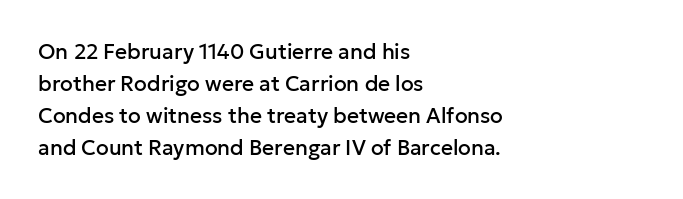
The image shows 21 px text type, upright; set left-aligned, normal line spacing (1.52x), normal letter spacing, not underlined.
